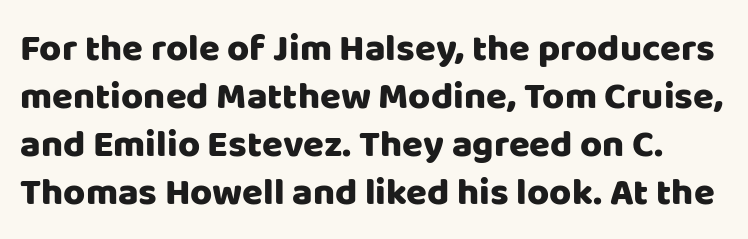
Q: Is the text italic (slanted)? A: No, it is upright.
Q: Is the typeface a serif or a sans-serif typeface? A: Sans-serif.
Q: Is the text underlined? A: No.
Q: Is the spacing between letters normal or unusually wide? A: Normal.
Q: Is the spacing between lines tight, normal or loose? A: Normal.
Q: Width (condensed, normal, or wide)? A: Normal.
Q: Stroke contrast? A: Low.
Q: x-height? A: Large.
Q: Monospaced? A: No.
